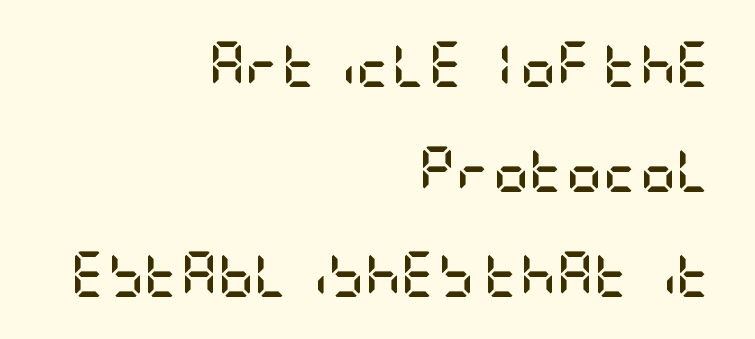
The image shows 45 px semibold, condensed sans-serif type, upright; set right-aligned, loose line spacing (2.33x), normal letter spacing, not underlined; low stroke contrast and a large x-height.
